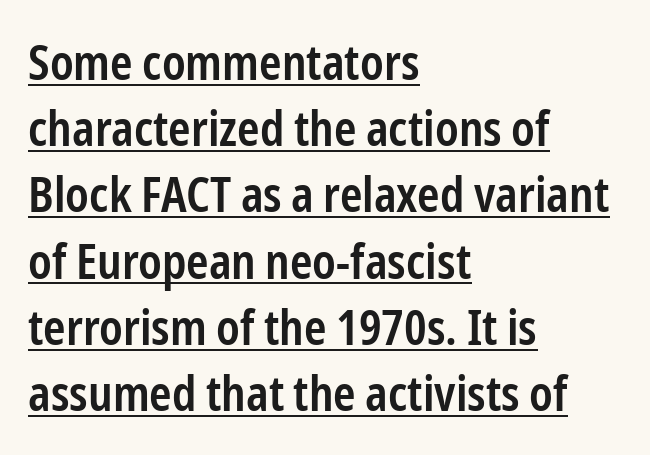
The image shows 48 px semibold, condensed sans-serif type, upright; set left-aligned, normal line spacing (1.38x), normal letter spacing, underlined; low stroke contrast and a medium x-height.
